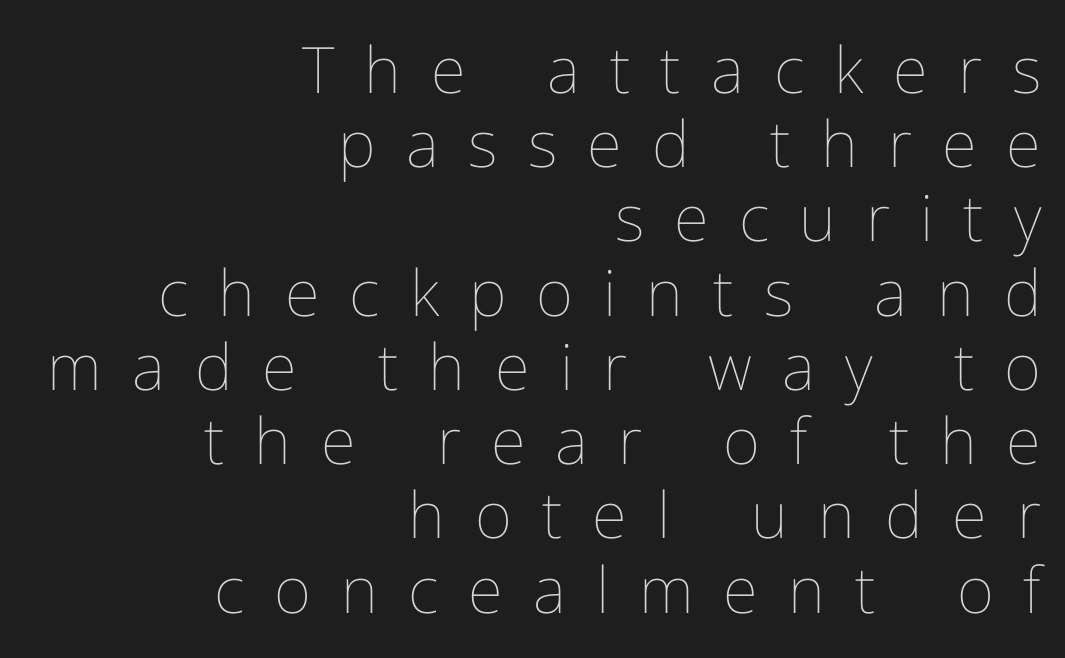
Is there any slant? The stems are plumb. This sample has the flowing, uneven cadence of proportional lettering. The area under the type is left untouched. Horizontal alignment here is rightward, an uncommon choice for prose.
